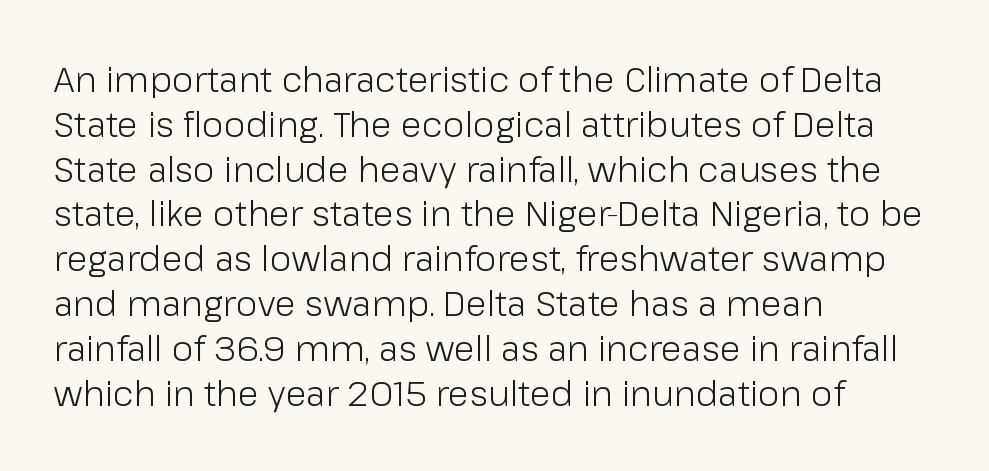
Honestly, there is no underline to notice here at all. This reads as an unemphasized weight, regular at the heaviest. Quick note: not italic, upright. A typesetter would call this proportional, since set widths differ per character.
